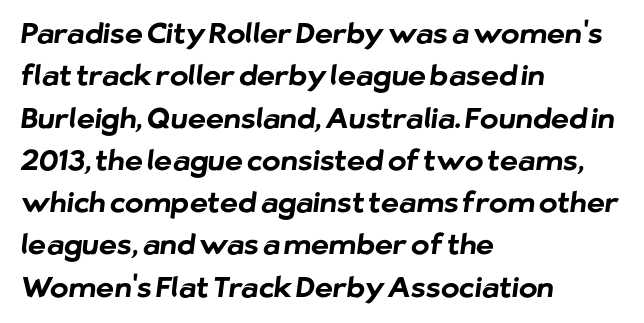
{"serif": "no", "bold": "yes", "weight": "bold", "width": "normal", "stroke_contrast": "low", "x_height": "medium", "monospaced": "no", "underline": "no", "align": "left", "line_spacing": "normal", "line_spacing_ratio": 1.51, "letter_spacing": "normal", "letter_spacing_em": 0.0, "glyph_px": 28}
